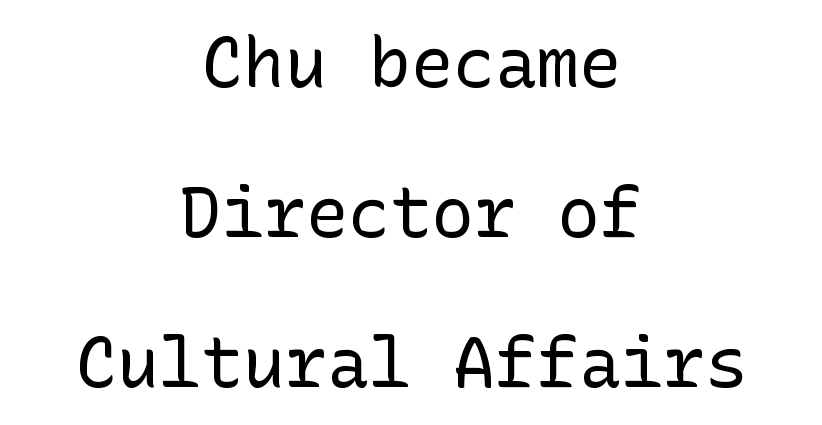
Q: Is the text bold? A: No.
Q: Is the text italic (slanted)? A: No, it is upright.
Q: Is the typeface a serif or a sans-serif typeface? A: Sans-serif.
Q: Is the text underlined? A: No.
Q: How is the paragraph aligned? A: Centered.
Q: Is the spacing between letters normal or unusually wide? A: Normal.
Q: Is the spacing between lines tight, normal or loose? A: Loose.
Q: Width (condensed, normal, or wide)? A: Normal.
Q: Stroke contrast? A: Low.
Q: x-height? A: Medium.
